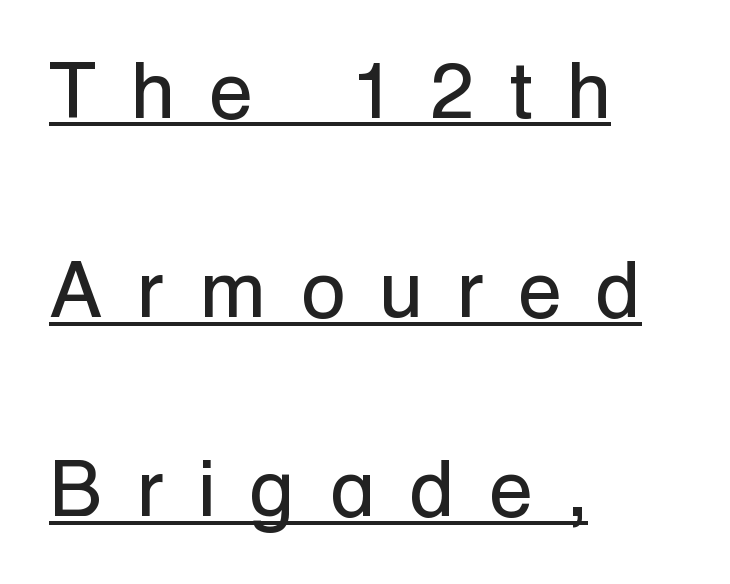
Rendered with straight, roman letterforms. Does a line run under the words? Yes, clearly. Notice the wide empty band between every row — that's loose leading. Each letter keeps its own natural width here, so spacing adapts to shape. Alignment: flush left. No extra ink here — the face is not bold.
